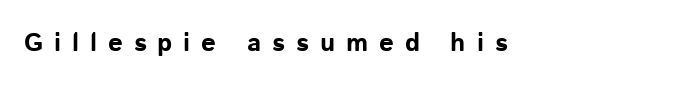
{"italic": "no", "bold": "yes", "underline": "no", "align": "left", "letter_spacing": "wide", "letter_spacing_em": 0.42, "glyph_px": 26}
